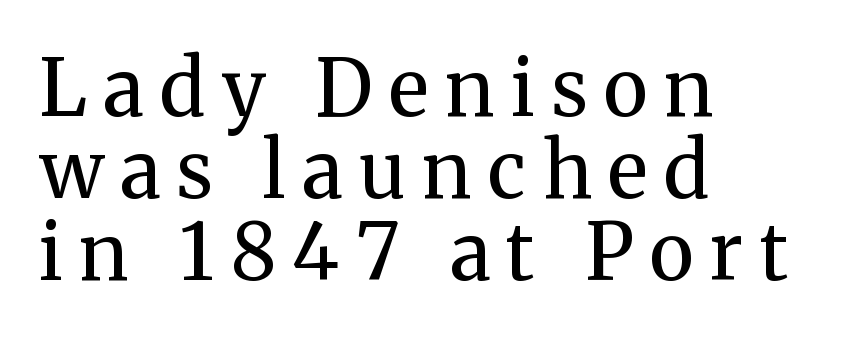
{"serif": "yes", "italic": "no", "bold": "no", "weight": "regular", "width": "normal", "stroke_contrast": "medium", "x_height": "medium", "monospaced": "no", "underline": "no", "align": "left", "line_spacing": "tight", "line_spacing_ratio": 1.05, "letter_spacing": "wide", "letter_spacing_em": 0.21, "glyph_px": 78}
